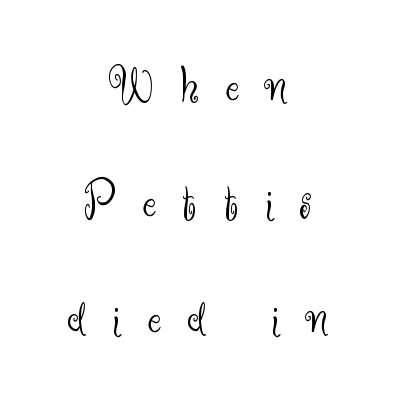
Q: Is the text bold? A: No.
Q: Is the text italic (slanted)? A: No, it is upright.
Q: Is the typeface a serif or a sans-serif typeface? A: Sans-serif.
Q: Is the text underlined? A: No.
Q: How is the paragraph aligned? A: Centered.
Q: Is the spacing between letters normal or unusually wide? A: Unusually wide.
Q: Is the spacing between lines tight, normal or loose? A: Loose.
Q: Width (condensed, normal, or wide)? A: Normal.
Q: Stroke contrast? A: Medium.
Q: x-height? A: Small.
Q: Monospaced? A: No.
